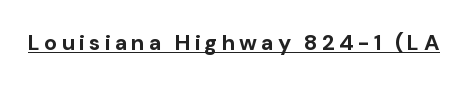
The image shows 22 px bold type, upright; set underlined.
